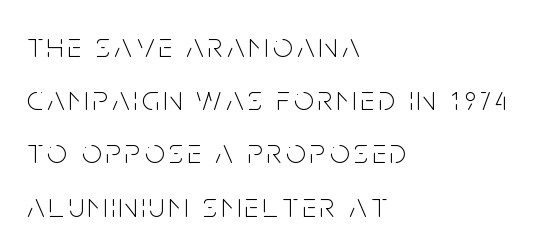
The lines are quadded left. Think of a printed novel: that variable character pitch is what you see here. Characters remain perfectly vertical along every line. The letterforms sit at book weight or below.
